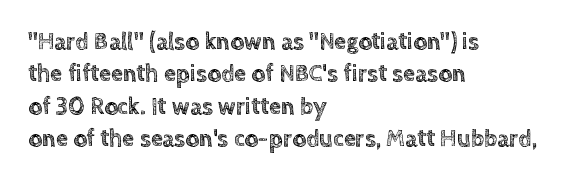
Glyph-to-glyph distance matches everyday printed text. Teacher's note: observe the even left margin — that is flush-left alignment. Type without underlining. This sample keeps an unexceptional amount of space between lines. This is roman type, the default non-slanted kind.
